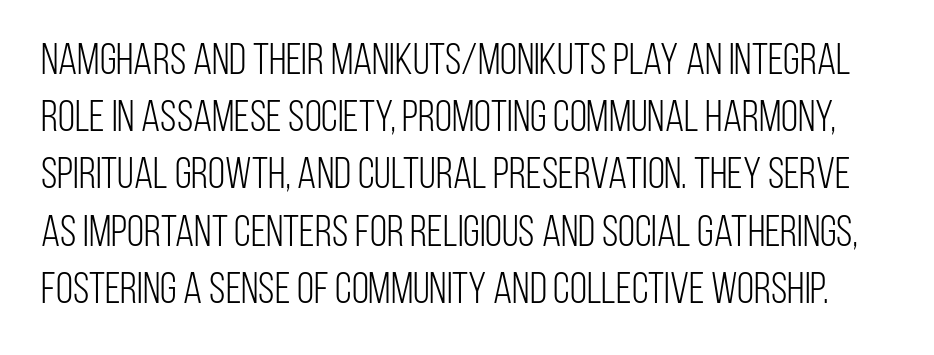
{"serif": "no", "italic": "no", "bold": "no", "weight": "light", "width": "condensed", "stroke_contrast": "low", "x_height": "large", "monospaced": "no", "underline": "no", "line_spacing": "normal", "line_spacing_ratio": 1.3, "letter_spacing": "normal", "letter_spacing_em": 0.0, "glyph_px": 44}
